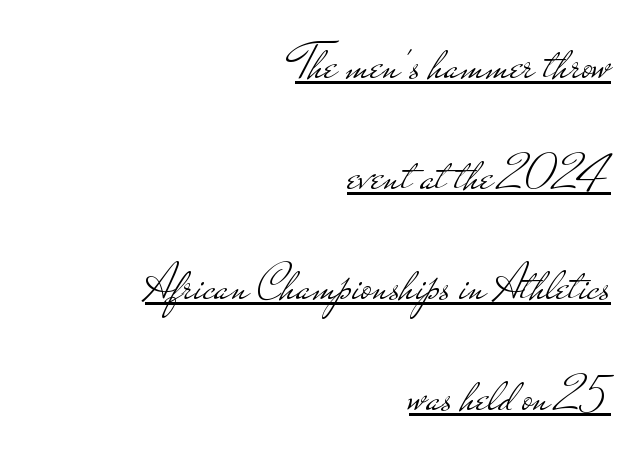
The image shows 51 px light, wide sans-serif type; set right-aligned, loose line spacing (2.17x), normal letter spacing, underlined; low stroke contrast and a small x-height.
